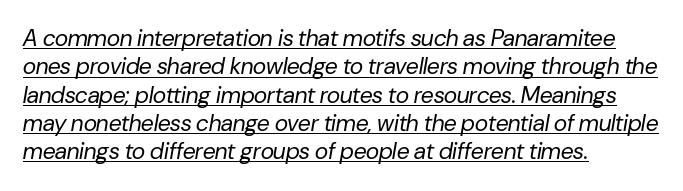
The image shows 23 px text type, italic (leaning right); set left-aligned, line spacing 1.23x, normal letter spacing, underlined.
